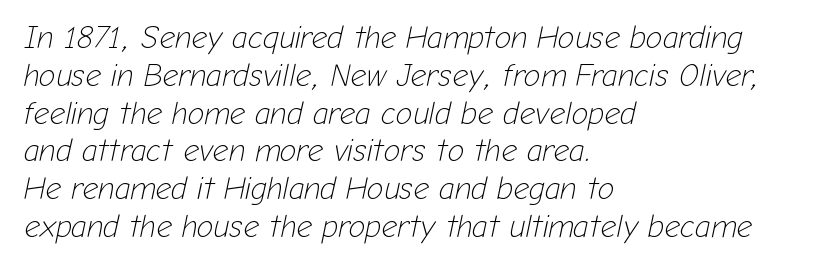
Q: Is the text bold? A: No.
Q: Is the text italic (slanted)? A: Yes, it leans right by about 12 degrees.
Q: Is the text underlined? A: No.
Q: How is the paragraph aligned? A: Left-aligned.
Q: Is the spacing between letters normal or unusually wide? A: Normal.
Q: Width (condensed, normal, or wide)? A: Normal.
Q: Stroke contrast? A: Low.
Q: x-height? A: Medium.
Q: Monospaced? A: No.
